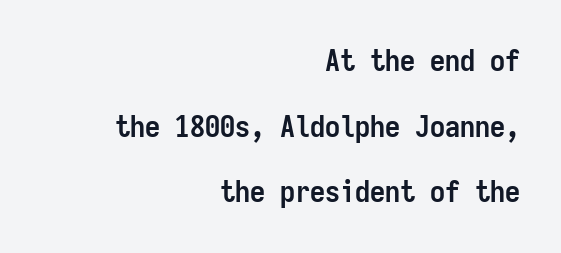
{"serif": "no", "italic": "no", "bold": "yes", "weight": "semibold", "width": "condensed", "stroke_contrast": "low", "x_height": "medium", "monospaced": "yes", "underline": "no", "align": "right", "line_spacing": "loose", "line_spacing_ratio": 2.19, "letter_spacing": "normal", "letter_spacing_em": 0.0, "glyph_px": 30}
